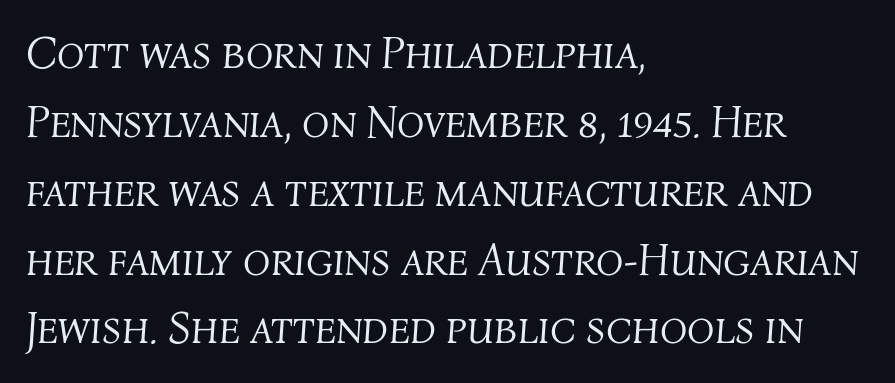
{"italic": "yes", "lean": "right", "slant_degrees": 4, "bold": "no", "weight": "light", "width": "normal", "stroke_contrast": "medium", "x_height": "medium", "monospaced": "no", "underline": "no", "align": "left", "line_spacing": "normal", "line_spacing_ratio": 1.53, "letter_spacing": "normal", "letter_spacing_em": 0.0, "glyph_px": 45}
